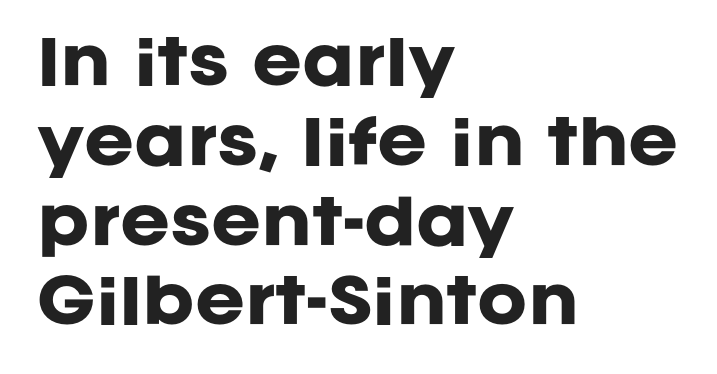
The image shows 60 px heavy sans-serif type, upright; set left-aligned, normal line spacing (1.33x), normal letter spacing, not underlined; low stroke contrast and a large x-height.
